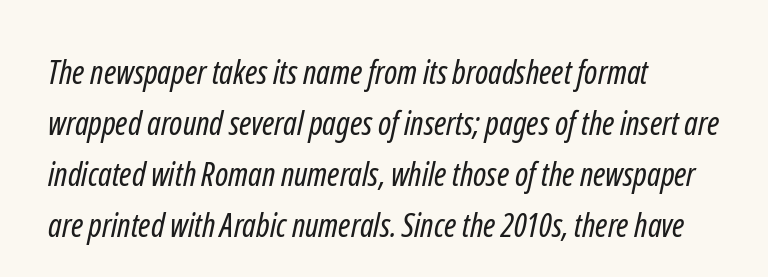
The image shows 33 px regular-weight, condensed sans-serif type; set left-aligned, normal line spacing (1.55x), normal letter spacing, not underlined; low stroke contrast and a medium x-height.
